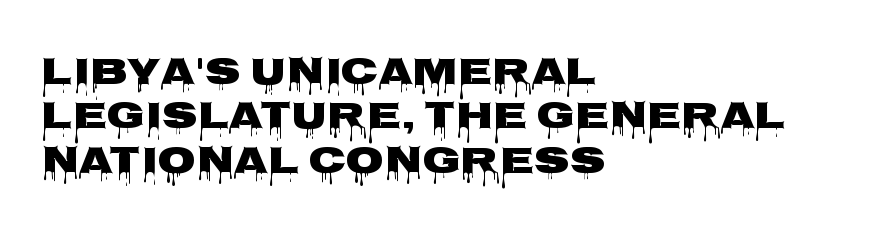
The image shows 39 px heavy, wide sans-serif type, upright; set left-aligned, tight line spacing (1.14x), normal letter spacing, not underlined; low stroke contrast and a large x-height.
